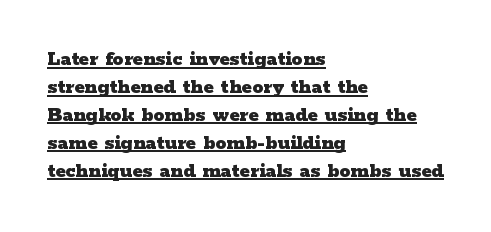
The image shows 22 px bold type, upright; set left-aligned, normal line spacing (1.27x), normal letter spacing, underlined.
